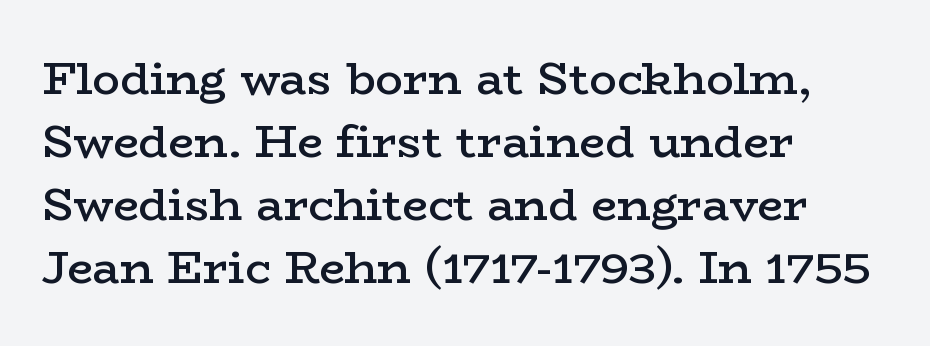
The image shows 46 px semibold, wide serif type, upright; set left-aligned, normal line spacing (1.37x), normal letter spacing, not underlined; low stroke contrast and a medium x-height.
